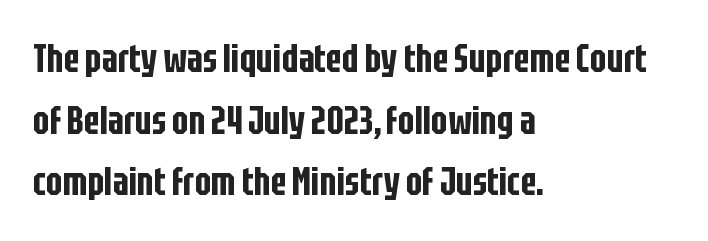
The image shows 39 px condensed sans-serif type, upright; set left-aligned, normal line spacing (1.58x), normal letter spacing, not underlined; low stroke contrast and a large x-height.
